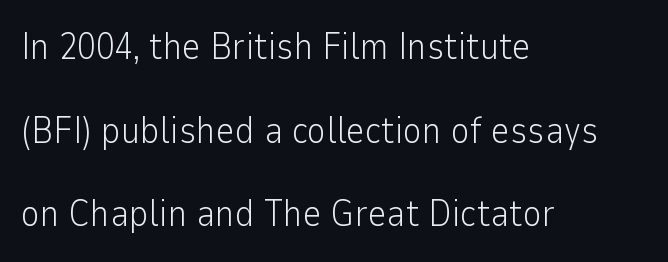
The image shows 37 px light sans-serif type, upright; set left-aligned, loose line spacing (2.26x), normal letter spacing, not underlined; low stroke contrast and a medium x-height.
